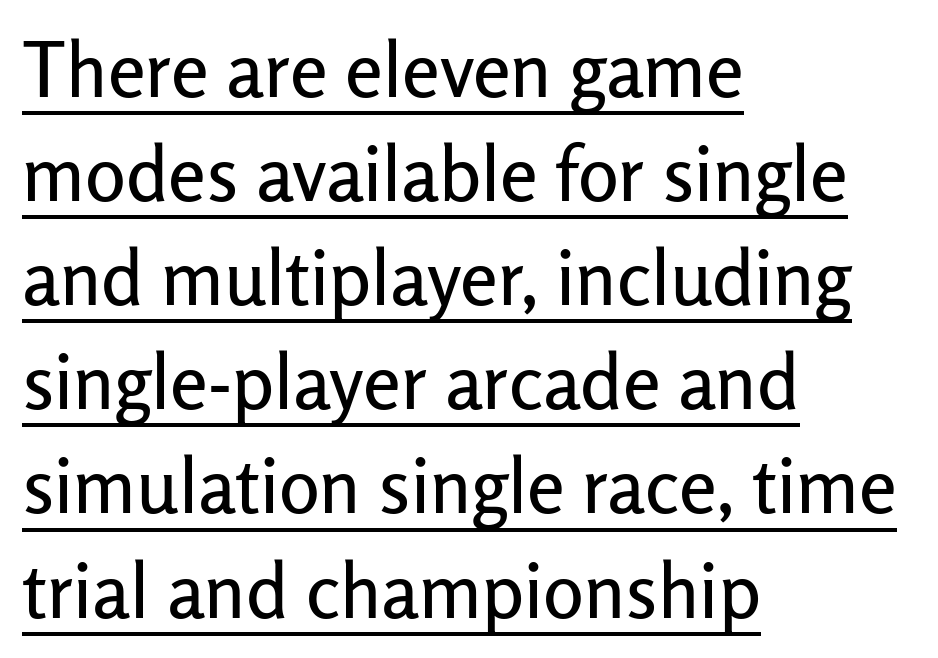
The ragged edge is on the right, which tells us the setting is flush left. The rows are spaced the way most documents space them. The face used here is a sans, in the tradition of grotesques and geometrics. The line texture is even and compact thanks to regular tracking.
